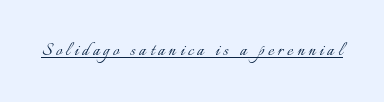
The face used here appears with an underline applied. Is the stroke heavy? The answer is a plain regular-or-lighter.
